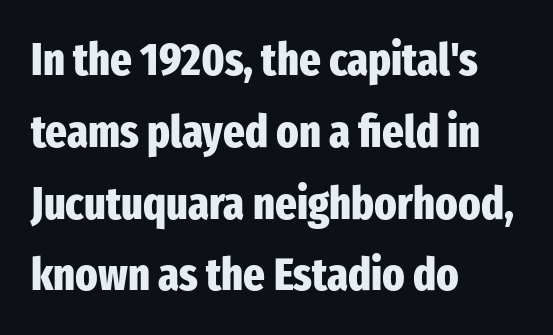
{"serif": "no", "italic": "no", "bold": "yes", "weight": "heavy", "width": "condensed", "stroke_contrast": "low", "x_height": "medium", "monospaced": "no", "underline": "no", "align": "left", "line_spacing": "normal", "line_spacing_ratio": 1.56, "letter_spacing": "normal", "letter_spacing_em": 0.0, "glyph_px": 46}
